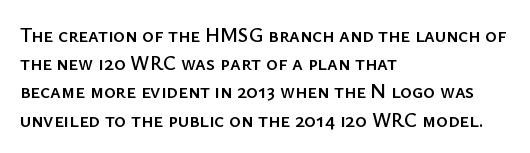
Q: Is the text italic (slanted)? A: No, it is upright.
Q: Is the text underlined? A: No.
Q: How is the paragraph aligned? A: Left-aligned.
Q: Is the spacing between letters normal or unusually wide? A: Normal.
Q: Is the spacing between lines tight, normal or loose? A: Normal.
